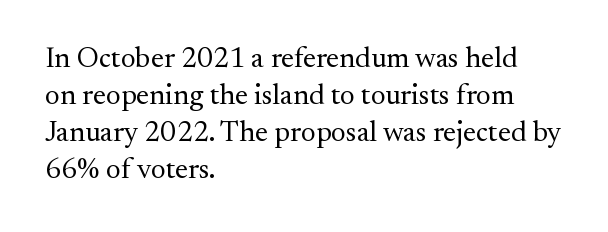
Q: Is the text bold? A: No.
Q: Is the text italic (slanted)? A: No, it is upright.
Q: Is the typeface a serif or a sans-serif typeface? A: Serif.
Q: Is the text underlined? A: No.
Q: How is the paragraph aligned? A: Left-aligned.
Q: Is the spacing between letters normal or unusually wide? A: Normal.
Q: Is the spacing between lines tight, normal or loose? A: Normal.
Q: Width (condensed, normal, or wide)? A: Normal.
Q: Stroke contrast? A: Medium.
Q: x-height? A: Small.
Q: Monospaced? A: No.
